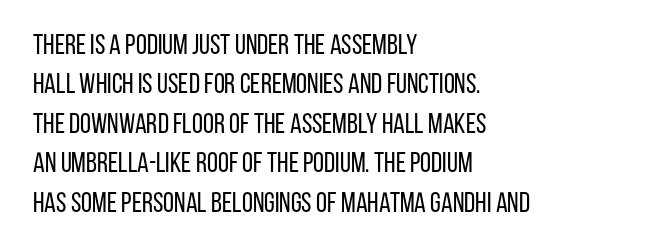
Q: Is the text bold? A: No.
Q: Is the text italic (slanted)? A: No, it is upright.
Q: Is the typeface a serif or a sans-serif typeface? A: Sans-serif.
Q: Is the text underlined? A: No.
Q: How is the paragraph aligned? A: Left-aligned.
Q: Is the spacing between letters normal or unusually wide? A: Normal.
Q: Is the spacing between lines tight, normal or loose? A: Normal.
Q: Width (condensed, normal, or wide)? A: Condensed.
Q: Stroke contrast? A: Low.
Q: x-height? A: Large.
Q: Monospaced? A: No.
